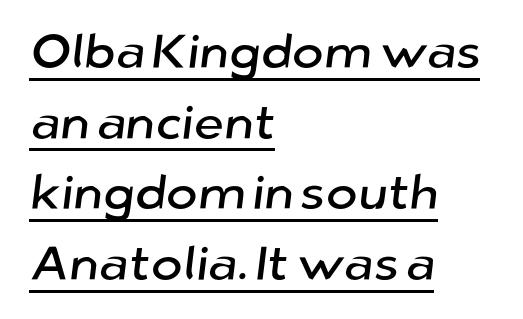
This is underlined copy, the kind a proofreader might mark for attention. The rendering uses natural spacing where letterforms have individual widths. You could call the tracking neutral — neither tight nor loose. Does the type have serifs? No, each stem ends abruptly. The typesetter chose a ragged-right arrangement here. Line spacing here is normal.
